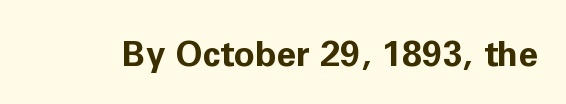
The image shows 35 px bold sans-serif type, upright; set normal letter spacing, not underlined; low stroke contrast and a medium x-height.
